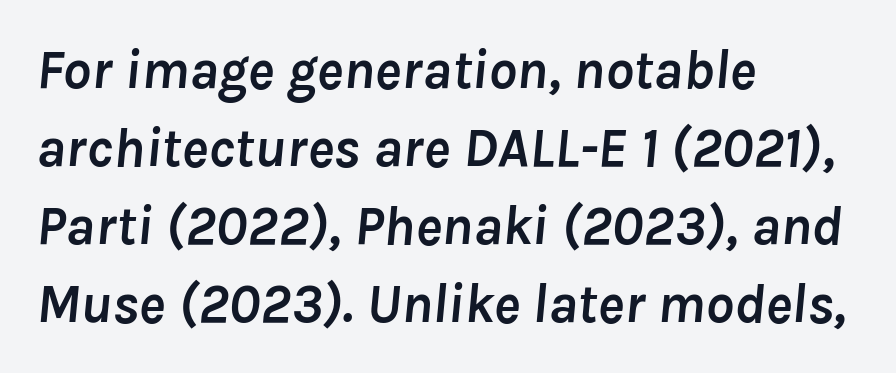
Q: Is the text bold? A: Yes.
Q: Is the text italic (slanted)? A: Yes, it leans right by about 8 degrees.
Q: Is the text underlined? A: No.
Q: How is the paragraph aligned? A: Left-aligned.
Q: Is the spacing between letters normal or unusually wide? A: Normal.
Q: Is the spacing between lines tight, normal or loose? A: Normal.
Q: Width (condensed, normal, or wide)? A: Normal.
Q: Stroke contrast? A: Low.
Q: x-height? A: Medium.
Q: Monospaced? A: No.
